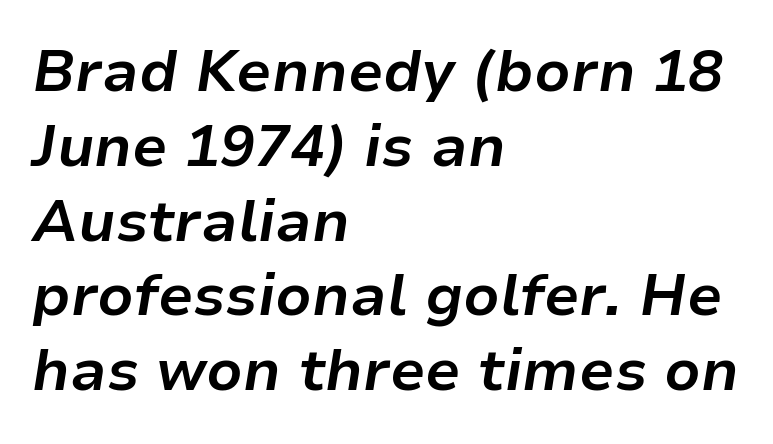
The image shows 58 px bold type, italic (leaning right); set left-aligned, normal line spacing (1.29x), normal letter spacing, not underlined; low stroke contrast and a medium x-height.
